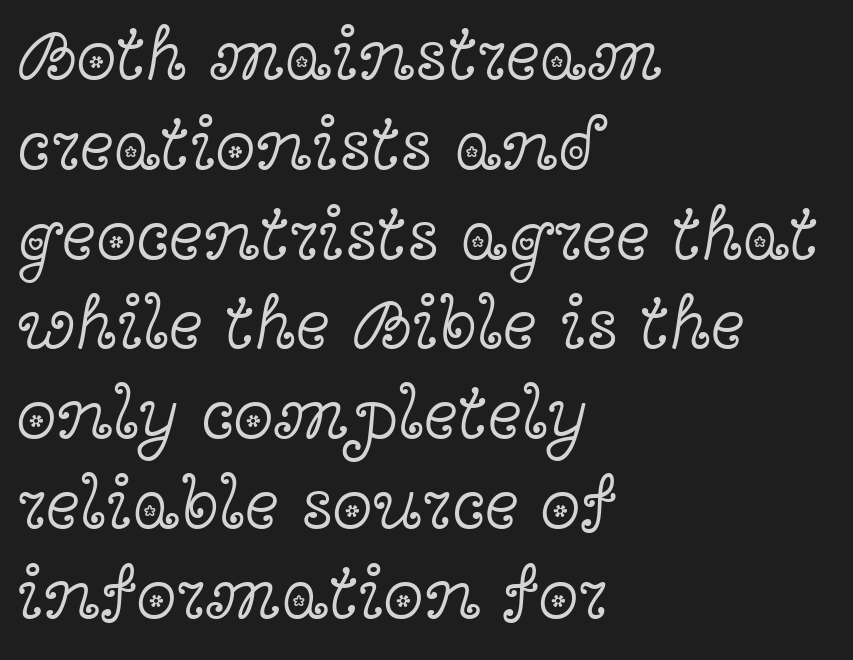
Q: Is the text bold? A: No.
Q: Is the text italic (slanted)? A: No, it is upright.
Q: Is the typeface a serif or a sans-serif typeface? A: Serif.
Q: Is the text underlined? A: No.
Q: How is the paragraph aligned? A: Left-aligned.
Q: Is the spacing between letters normal or unusually wide? A: Normal.
Q: Width (condensed, normal, or wide)? A: Wide.
Q: x-height? A: Medium.
Q: Monospaced? A: No.
